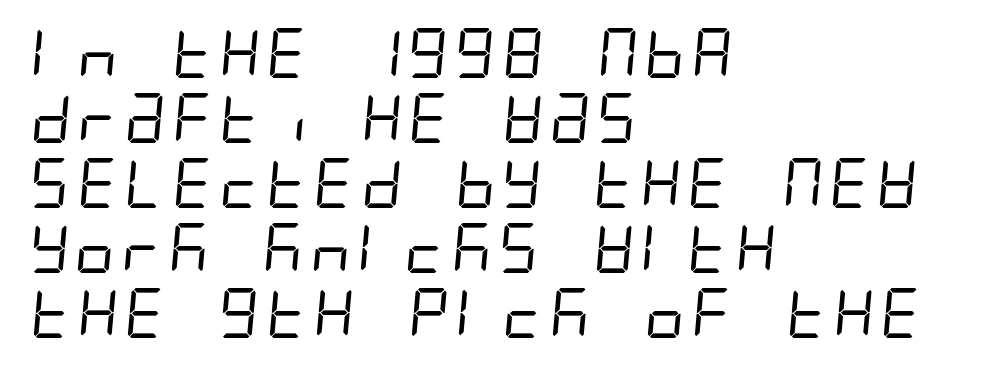
{"serif": "no", "bold": "no", "weight": "regular", "width": "condensed", "stroke_contrast": "low", "x_height": "large", "underline": "no", "align": "left", "line_spacing": "normal", "line_spacing_ratio": 1.3, "letter_spacing": "normal", "letter_spacing_em": 0.0, "glyph_px": 50}
